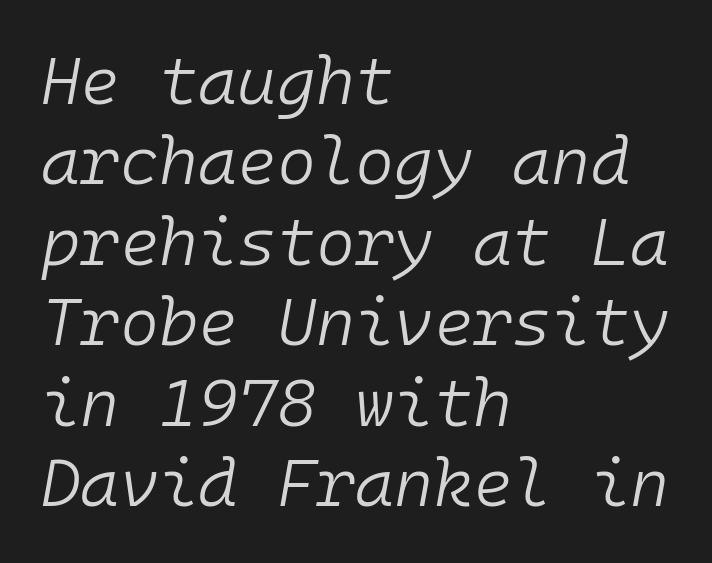
Q: Is the text bold? A: No.
Q: Is the text italic (slanted)? A: Yes, it leans right by about 10 degrees.
Q: Is the text underlined? A: No.
Q: How is the paragraph aligned? A: Left-aligned.
Q: Is the spacing between letters normal or unusually wide? A: Normal.
Q: Width (condensed, normal, or wide)? A: Normal.
Q: Stroke contrast? A: Low.
Q: x-height? A: Medium.
Q: Monospaced? A: Yes.
